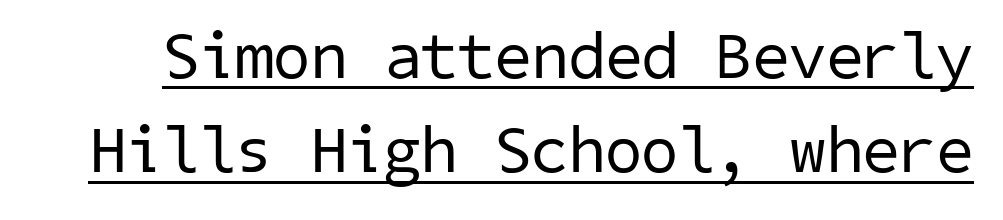
Q: Is the text bold? A: No.
Q: Is the typeface a serif or a sans-serif typeface? A: Sans-serif.
Q: Is the text underlined? A: Yes.
Q: Is the spacing between letters normal or unusually wide? A: Normal.
Q: Is the spacing between lines tight, normal or loose? A: Normal.
Q: Width (condensed, normal, or wide)? A: Normal.
Q: Stroke contrast? A: Low.
Q: x-height? A: Medium.
